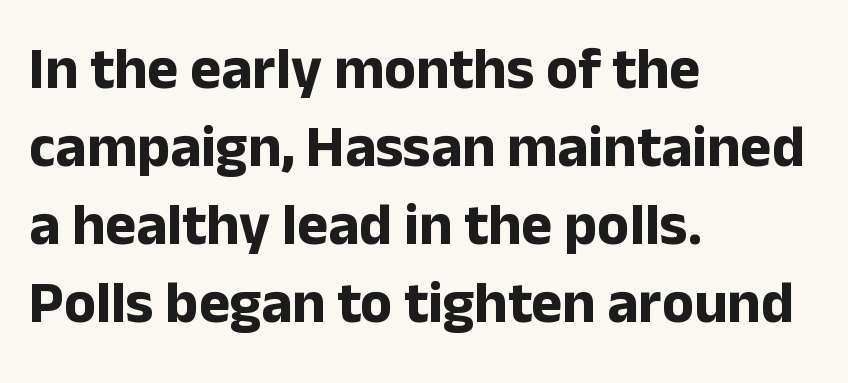
{"serif": "no", "italic": "no", "bold": "yes", "weight": "bold", "width": "normal", "stroke_contrast": "low", "x_height": "medium", "monospaced": "no", "underline": "no", "align": "left", "line_spacing": "normal", "line_spacing_ratio": 1.32, "letter_spacing": "normal", "letter_spacing_em": 0.0, "glyph_px": 59}
